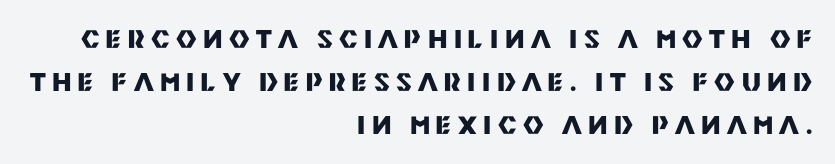
{"italic": "no", "bold": "yes", "underline": "no", "align": "right", "line_spacing_ratio": 1.72, "letter_spacing": "wide", "letter_spacing_em": 0.26, "glyph_px": 25}
